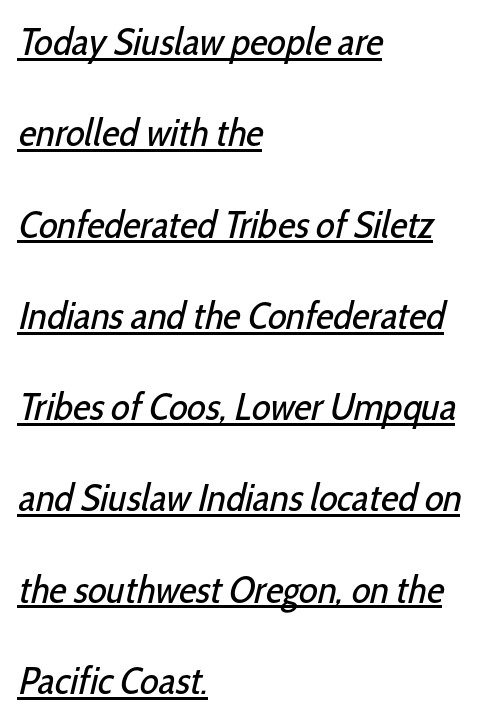
Observe the absence of serifs on each vertical stroke in this sample. Nobody touched the tracking dial on this one. The lines in this sample share a left origin and differ only in where they stop. Quick note: interline space is abundant.
